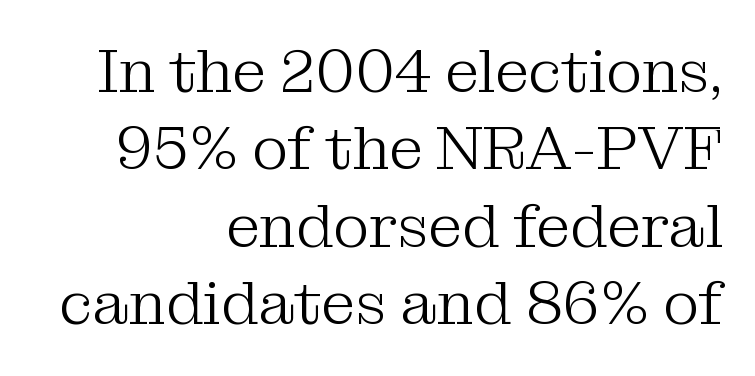
Q: Is the text bold? A: No.
Q: Is the text italic (slanted)? A: No, it is upright.
Q: Is the typeface a serif or a sans-serif typeface? A: Serif.
Q: Is the text underlined? A: No.
Q: How is the paragraph aligned? A: Right-aligned.
Q: Is the spacing between letters normal or unusually wide? A: Normal.
Q: Is the spacing between lines tight, normal or loose? A: Normal.
Q: Width (condensed, normal, or wide)? A: Normal.
Q: Stroke contrast? A: Medium.
Q: x-height? A: Medium.
Q: Monospaced? A: No.
